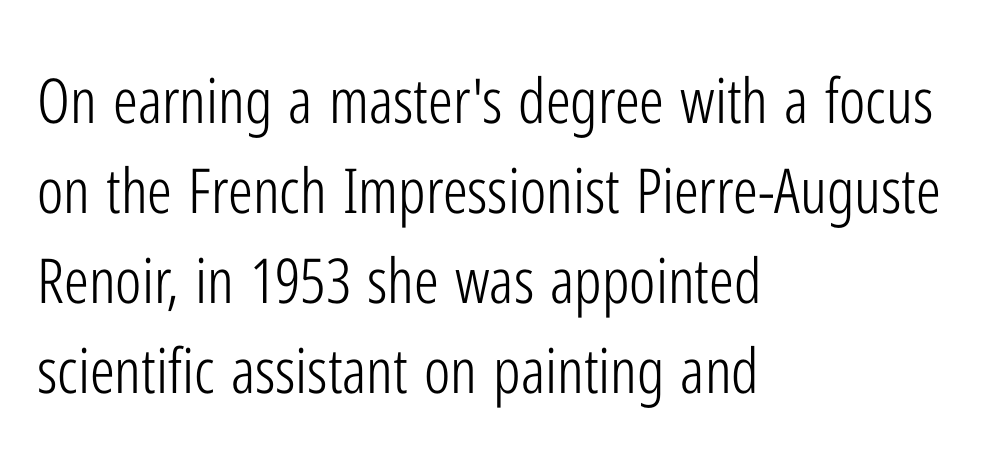
The image shows 62 px light, condensed sans-serif type, upright; set left-aligned, normal line spacing (1.45x), normal letter spacing, not underlined; low stroke contrast and a medium x-height.
